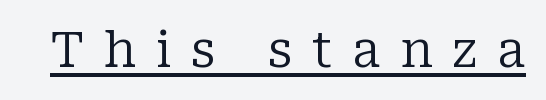
The passage shown is typed in a proportional face where columns would drift. Like a heading marked for emphasis, these lines bear an underscore. This rendering employs a face with finishing strokes, i.e., a serif. The axis of the letterforms is exactly vertical.
